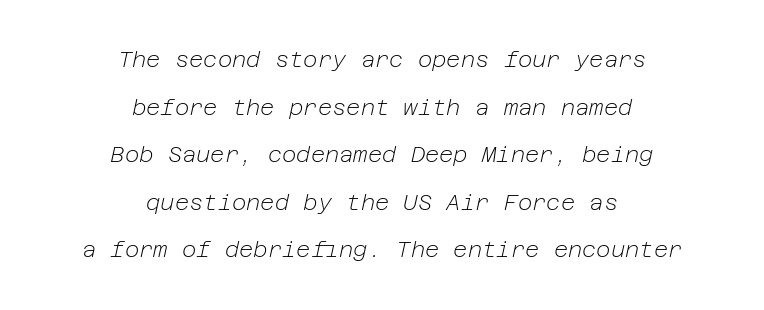
The image shows 22 px text type, italic (leaning right); set centered, loose line spacing (2.16x), normal letter spacing, not underlined.
